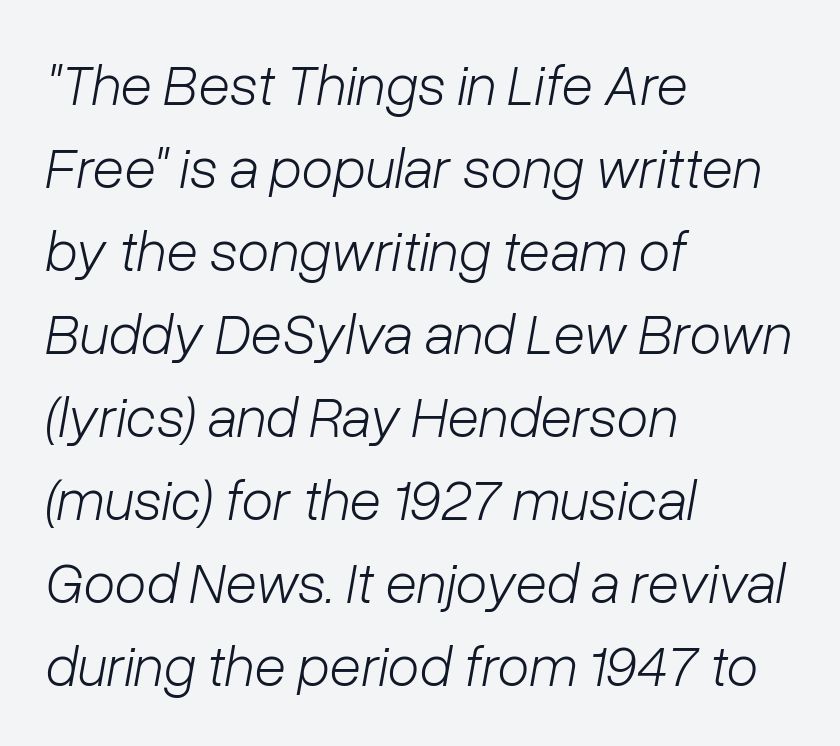
The image shows 58 px light type, italic (leaning right); set left-aligned, normal line spacing (1.43x), normal letter spacing, not underlined; low stroke contrast and a medium x-height.
